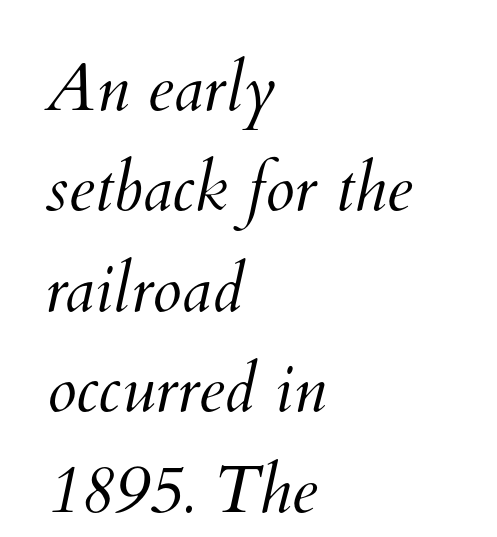
Q: Is the text bold? A: No.
Q: Is the text underlined? A: No.
Q: How is the paragraph aligned? A: Left-aligned.
Q: Is the spacing between letters normal or unusually wide? A: Normal.
Q: Is the spacing between lines tight, normal or loose? A: Normal.
Q: Width (condensed, normal, or wide)? A: Normal.
Q: Stroke contrast? A: Medium.
Q: x-height? A: Small.
Q: Monospaced? A: No.
